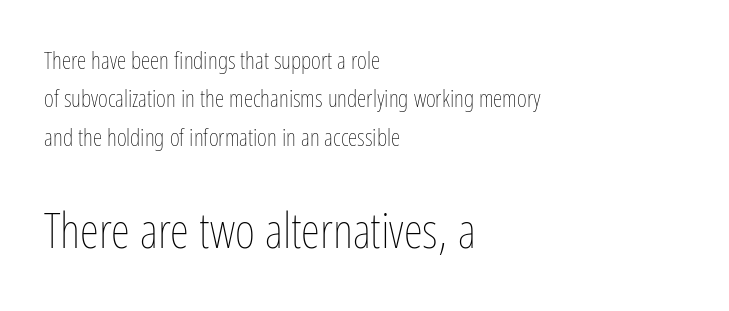
The image shows 49 px thin, condensed type, upright; set left-aligned, normal line spacing (1.6x), normal letter spacing, not underlined; the second (bottom) block is 2.04x larger; low stroke contrast and a medium x-height.
